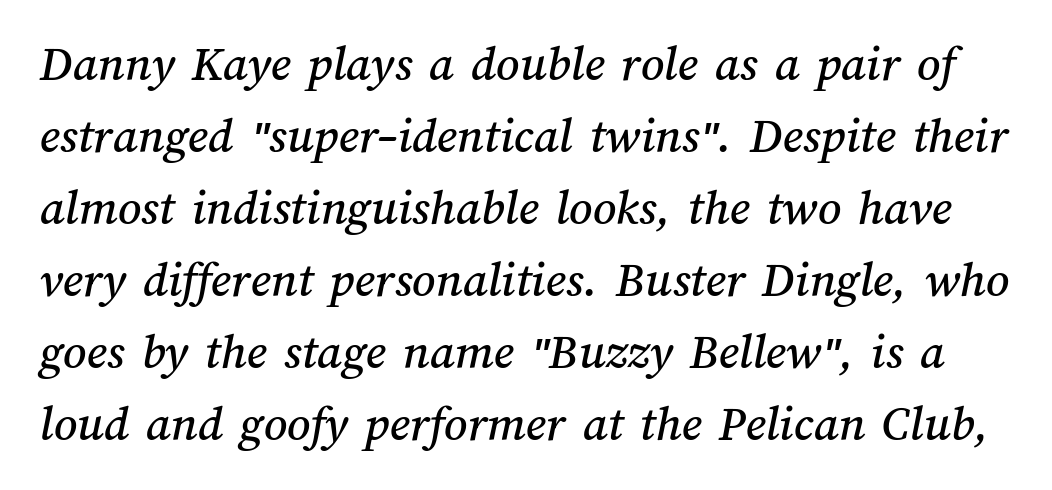
Q: Is the text underlined? A: No.
Q: Is the spacing between letters normal or unusually wide? A: Normal.
Q: Is the spacing between lines tight, normal or loose? A: Normal.
Q: Width (condensed, normal, or wide)? A: Normal.
Q: Stroke contrast? A: Medium.
Q: x-height? A: Medium.
Q: Monospaced? A: No.
